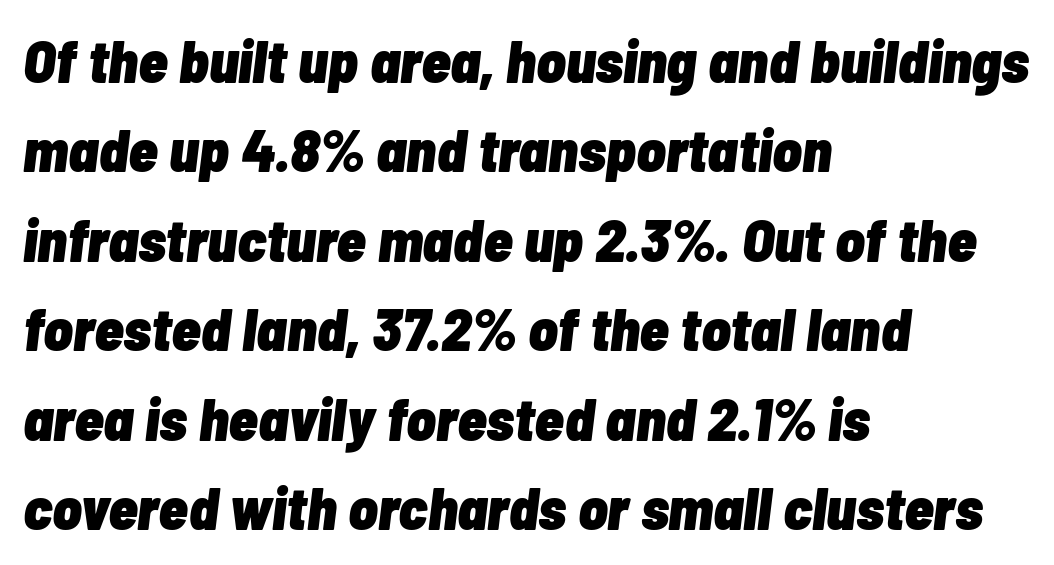
Q: Is the text bold? A: Yes.
Q: Is the text italic (slanted)? A: Yes, it leans right by about 7 degrees.
Q: Is the text underlined? A: No.
Q: How is the paragraph aligned? A: Left-aligned.
Q: Is the spacing between letters normal or unusually wide? A: Normal.
Q: Is the spacing between lines tight, normal or loose? A: Normal.
Q: Width (condensed, normal, or wide)? A: Condensed.
Q: Stroke contrast? A: Low.
Q: x-height? A: Medium.
Q: Monospaced? A: No.
